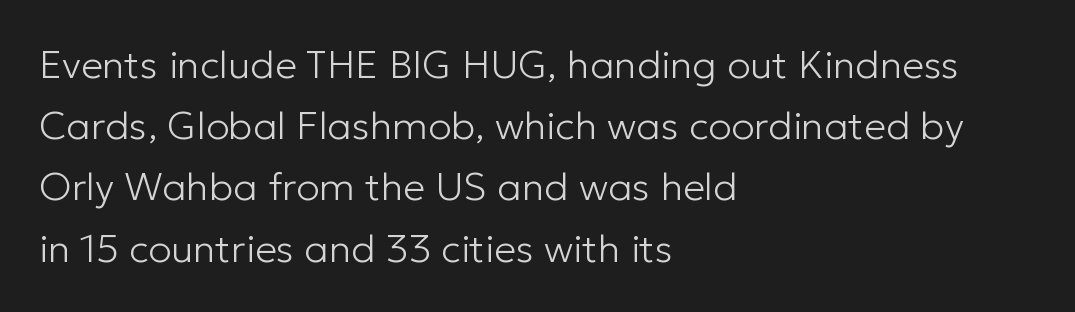
The image shows 39 px light sans-serif type, upright; set left-aligned, normal line spacing (1.57x), normal letter spacing, not underlined; low stroke contrast and a medium x-height.
